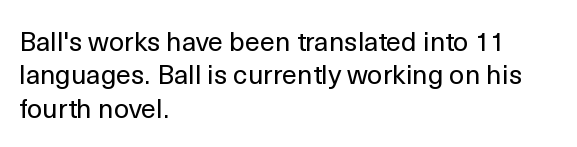
{"italic": "no", "bold": "no", "underline": "no", "align": "left", "line_spacing_ratio": 1.24, "letter_spacing": "normal", "letter_spacing_em": 0.0, "glyph_px": 27}
